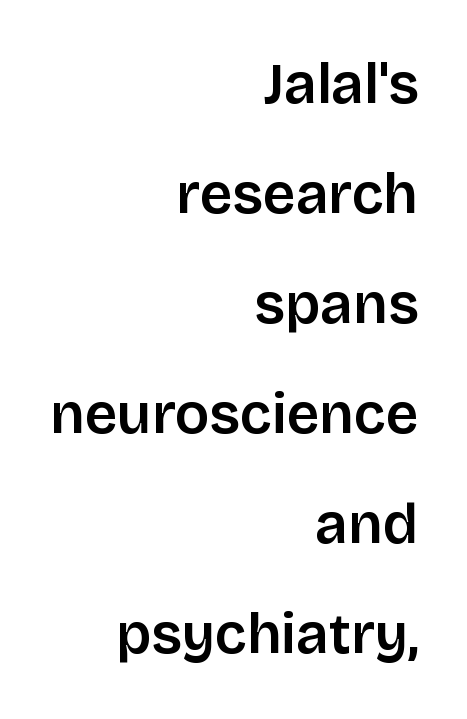
Q: Is the text italic (slanted)? A: No, it is upright.
Q: Is the typeface a serif or a sans-serif typeface? A: Sans-serif.
Q: Is the text underlined? A: No.
Q: How is the paragraph aligned? A: Right-aligned.
Q: Is the spacing between letters normal or unusually wide? A: Normal.
Q: Is the spacing between lines tight, normal or loose? A: Loose.
Q: Width (condensed, normal, or wide)? A: Normal.
Q: Stroke contrast? A: Low.
Q: x-height? A: Large.
Q: Monospaced? A: No.
